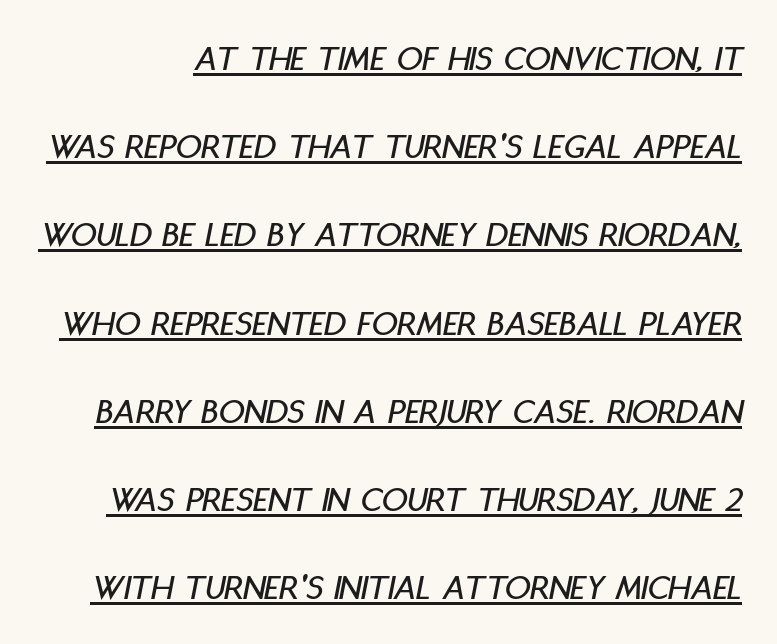
Q: Is the text italic (slanted)? A: Yes, it leans right by about 11 degrees.
Q: Is the text underlined? A: Yes.
Q: Is the spacing between letters normal or unusually wide? A: Normal.
Q: Is the spacing between lines tight, normal or loose? A: Loose.
Q: Width (condensed, normal, or wide)? A: Condensed.
Q: Stroke contrast? A: Low.
Q: x-height? A: Large.
Q: Monospaced? A: No.
